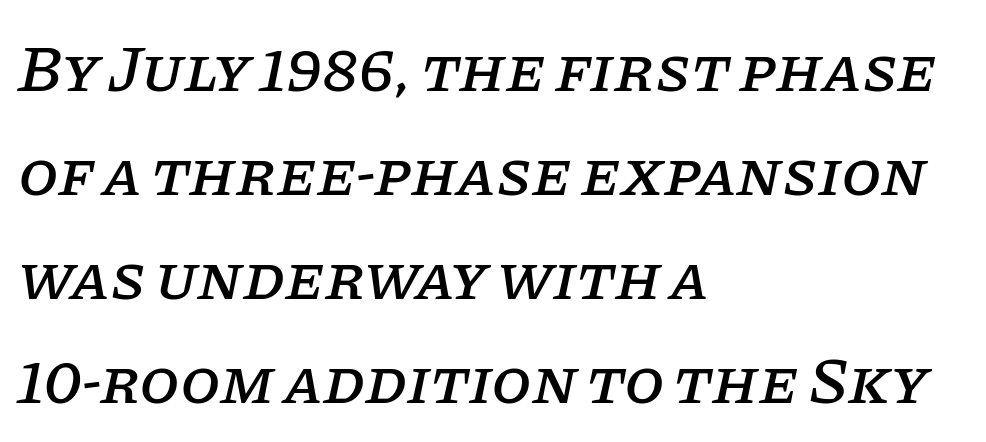
Q: Is the text italic (slanted)? A: Yes, it leans right by about 11 degrees.
Q: Is the typeface a serif or a sans-serif typeface? A: Serif.
Q: Is the text underlined? A: No.
Q: How is the paragraph aligned? A: Left-aligned.
Q: Is the spacing between letters normal or unusually wide? A: Normal.
Q: Is the spacing between lines tight, normal or loose? A: Normal.
Q: Width (condensed, normal, or wide)? A: Normal.
Q: Stroke contrast? A: Low.
Q: x-height? A: Large.
Q: Monospaced? A: No.
